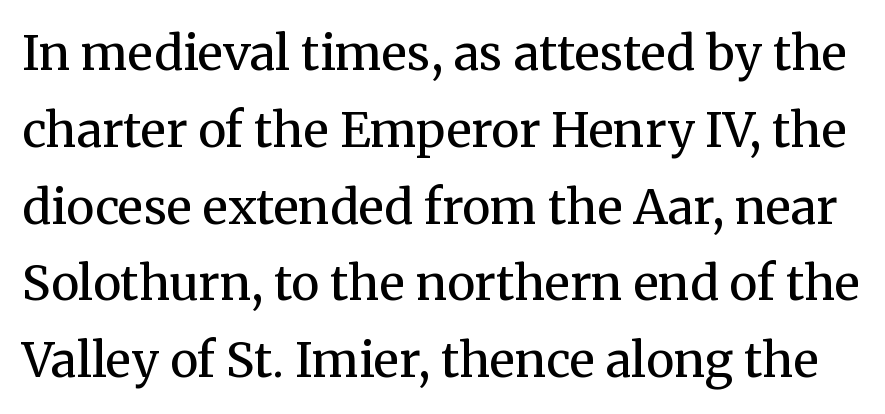
{"serif": "yes", "italic": "no", "bold": "no", "weight": "regular", "width": "normal", "stroke_contrast": "medium", "x_height": "medium", "monospaced": "no", "underline": "no", "line_spacing": "normal", "line_spacing_ratio": 1.6, "letter_spacing": "normal", "letter_spacing_em": 0.0, "glyph_px": 48}
